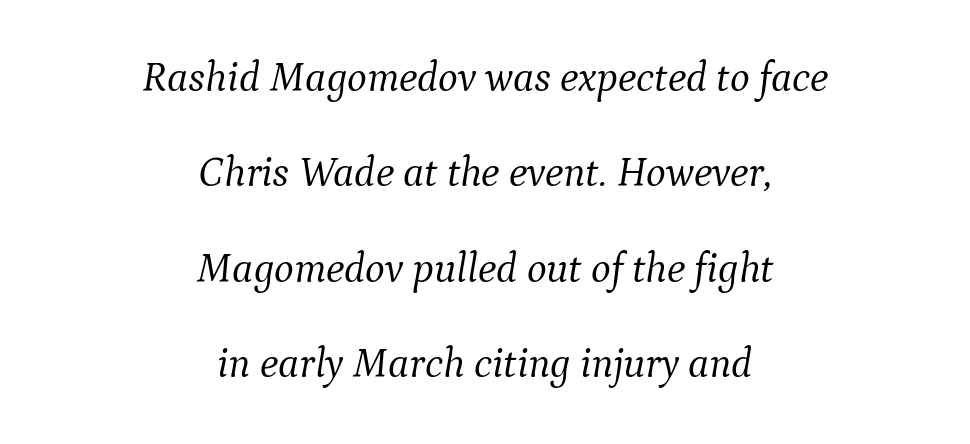
{"serif": "yes", "italic": "yes", "lean": "right", "slant_degrees": 9, "bold": "no", "weight": "light", "width": "normal", "stroke_contrast": "medium", "x_height": "medium", "monospaced": "no", "underline": "no", "align": "center", "line_spacing": "loose", "line_spacing_ratio": 2.27, "letter_spacing": "normal", "letter_spacing_em": 0.0, "glyph_px": 42}
